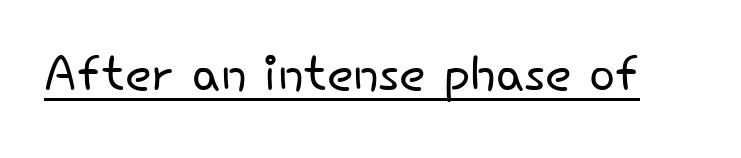
{"serif": "no", "italic": "no", "bold": "no", "weight": "light", "width": "normal", "stroke_contrast": "low", "x_height": "small", "monospaced": "no", "underline": "yes", "letter_spacing": "normal", "letter_spacing_em": 0.0, "glyph_px": 69}
